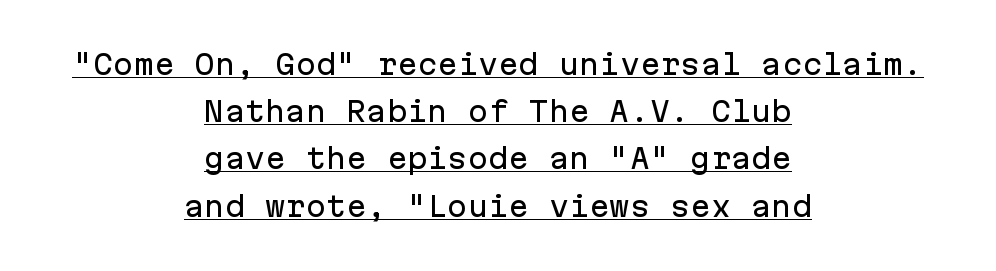
{"italic": "no", "underline": "yes", "align": "center", "line_spacing_ratio": 1.75, "letter_spacing": "normal", "letter_spacing_em": 0.0, "glyph_px": 27}
